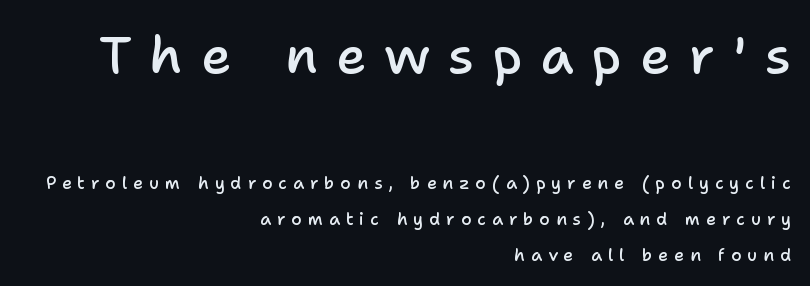
Lines of text with bare space underneath. Proportional: the letters do not fall into vertical columns. Strokes here are thickened, but only to semibold level. No italicization has been applied; the sample stays upright. Whoever set this chose breathing room over compactness in the vertical rhythm. Characters follow at a spacing far wider than the type designer built in.
